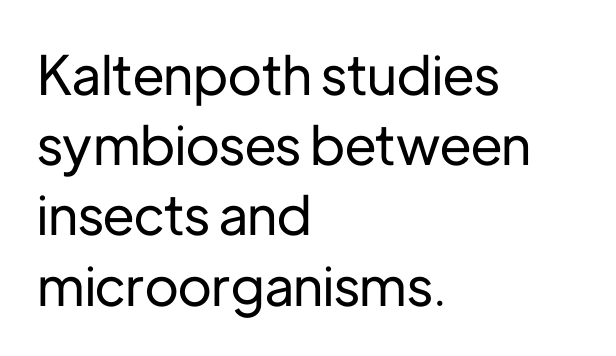
The ragged edge is on the right, which tells us the setting is flush left. Are there feet on the stems? There aren't — it's a sans. Here the designer chose a conventional face with non-uniform glyph widths. Honestly, the row spacing looks completely unremarkable. Do the letters lean? They stand straight.
